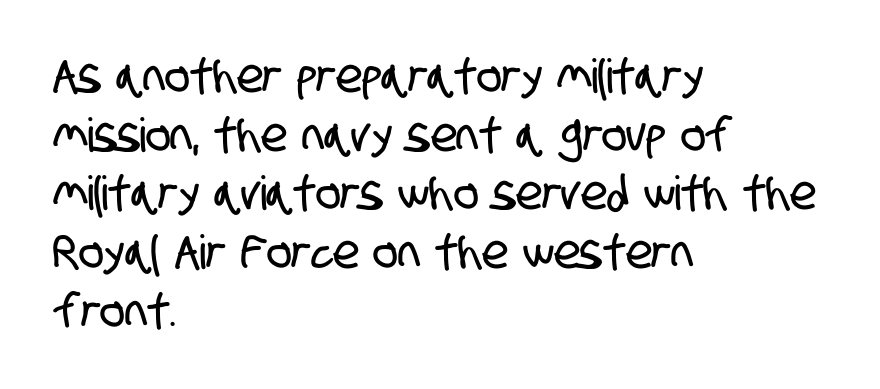
{"serif": "no", "width": "condensed", "stroke_contrast": "low", "x_height": "large", "monospaced": "no", "underline": "no", "align": "left", "line_spacing": "normal", "line_spacing_ratio": 1.25, "letter_spacing": "normal", "letter_spacing_em": 0.0, "glyph_px": 47}
